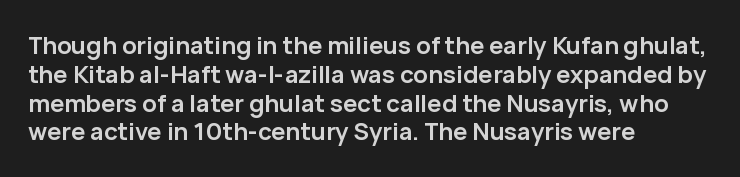
{"italic": "no", "bold": "yes", "underline": "no", "align": "left", "line_spacing_ratio": 1.2, "letter_spacing": "normal", "letter_spacing_em": 0.0, "glyph_px": 24}
